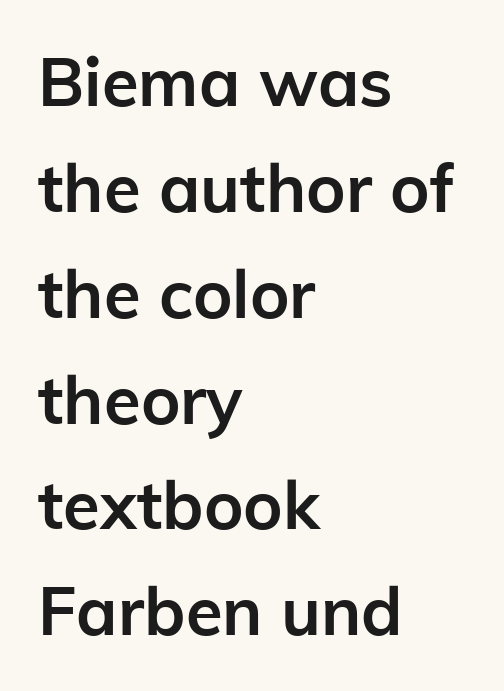
The space beneath each line is pristine and unruled. In terms of letterform style, serifs are entirely absent. Leading matches the norm, producing a regular column. Short note: letters normally spaced. This rendering uses left alignment, leaving the right contour irregular.
